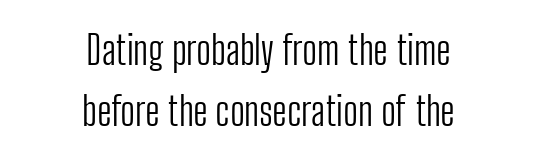
Short and long lines alike share a common midpoint. The letters stand straight up with perfectly vertical stems. Plain, unruled lines of type. The letters look calm and open, with moderate or lighter stems. The passage shown stacks its lines at a standard gap.
